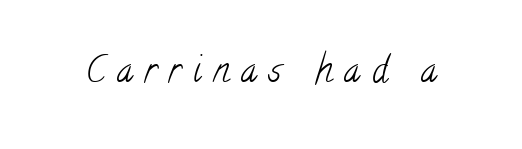
Q: Is the text bold? A: No.
Q: Is the text underlined? A: No.
Q: Is the spacing between letters normal or unusually wide? A: Unusually wide.
Q: Width (condensed, normal, or wide)? A: Condensed.
Q: Stroke contrast? A: Low.
Q: x-height? A: Small.
Q: Monospaced? A: No.
